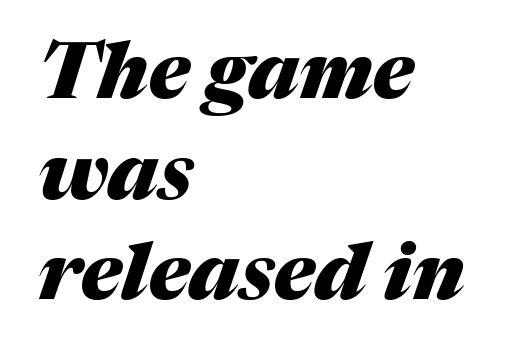
The rendering uses a bold face; every stroke is thick and dark. A typesetter would call this proportional, since set widths differ per character. The rag falls on the right side of this text block. The string is rendered with underlining switched off. Designer's note — italics engaged. The passage shown has conventional tracking throughout.
